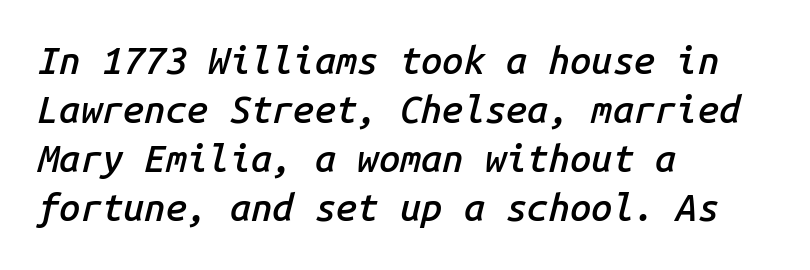
{"italic": "yes", "lean": "right", "slant_degrees": 14, "bold": "semi", "weight": "semibold", "width": "normal", "stroke_contrast": "low", "x_height": "medium", "monospaced": "yes", "underline": "no", "align": "left", "line_spacing": "normal", "line_spacing_ratio": 1.29, "letter_spacing": "normal", "letter_spacing_em": 0.0, "glyph_px": 38}
